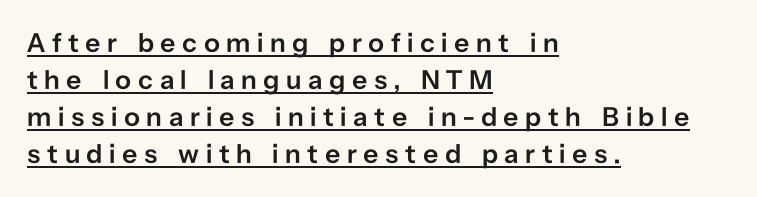
Tall strokes in this sample are plumb rather than angled. How heavy is the stroke? Medium-heavy — a semibold, shy of bold. The line texture is sparse and dotted thanks to wide tracking. The typesetter has applied underlining to the passage shown.
